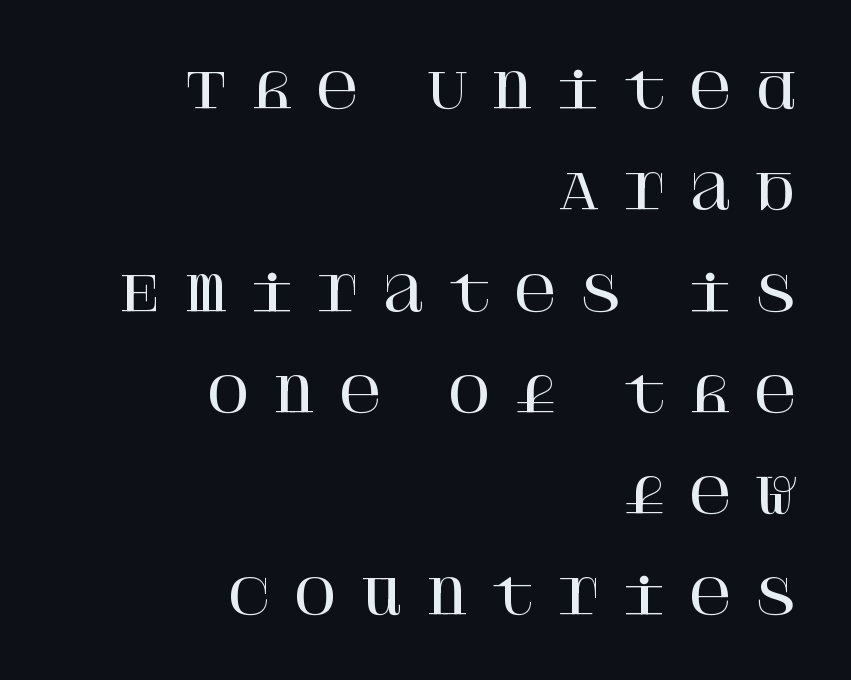
{"serif": "yes", "italic": "no", "width": "normal", "stroke_contrast": "high", "x_height": "large", "underline": "no", "align": "right", "line_spacing": "loose", "line_spacing_ratio": 2.11, "letter_spacing": "wide", "letter_spacing_em": 0.44, "glyph_px": 48}
